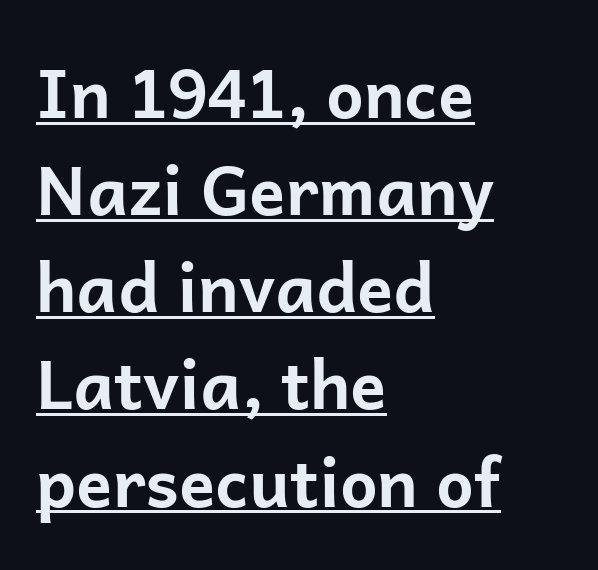
Q: Is the text bold? A: Yes.
Q: Is the text italic (slanted)? A: No, it is upright.
Q: Is the typeface a serif or a sans-serif typeface? A: Sans-serif.
Q: Is the text underlined? A: Yes.
Q: How is the paragraph aligned? A: Left-aligned.
Q: Is the spacing between letters normal or unusually wide? A: Normal.
Q: Is the spacing between lines tight, normal or loose? A: Normal.
Q: Width (condensed, normal, or wide)? A: Normal.
Q: Stroke contrast? A: Low.
Q: x-height? A: Medium.
Q: Monospaced? A: No.
